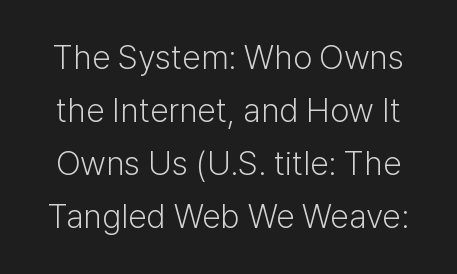
The image shows 34 px light sans-serif type, upright; set normal line spacing (1.56x), normal letter spacing, not underlined; low stroke contrast and a medium x-height.
